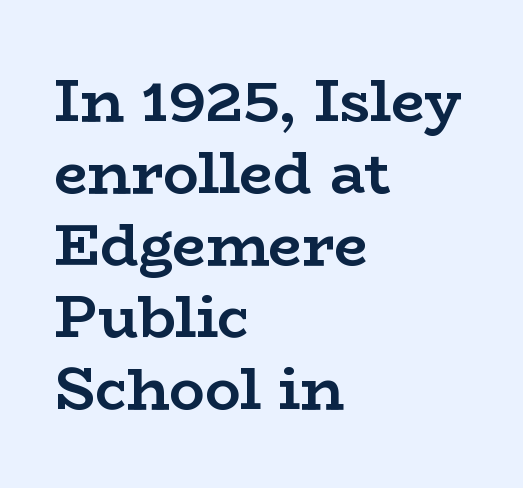
Type without underlining. Compared with typical body copy, the letter spacing here is the same. These lines stack with their left ends in a neat column. A roman cut, with each character standing at attention. In terms of weight, the rendering is a true, heavy bold. Regarding serifs, this sample has them.
